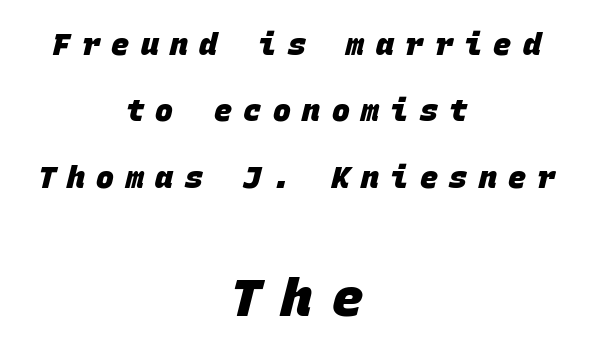
Q: Is the text bold? A: Yes.
Q: Is the typeface a serif or a sans-serif typeface? A: Sans-serif.
Q: Is the text underlined? A: No.
Q: How is the paragraph aligned? A: Centered.
Q: Is the spacing between letters normal or unusually wide? A: Unusually wide.
Q: Is the spacing between lines tight, normal or loose? A: Loose.
Q: Which block of text is set in a larger size, the first (top) or the second (bottom)? A: The second (bottom) one.
Q: Width (condensed, normal, or wide)? A: Normal.
Q: Stroke contrast? A: Low.
Q: x-height? A: Large.
Q: Monospaced? A: Yes.
